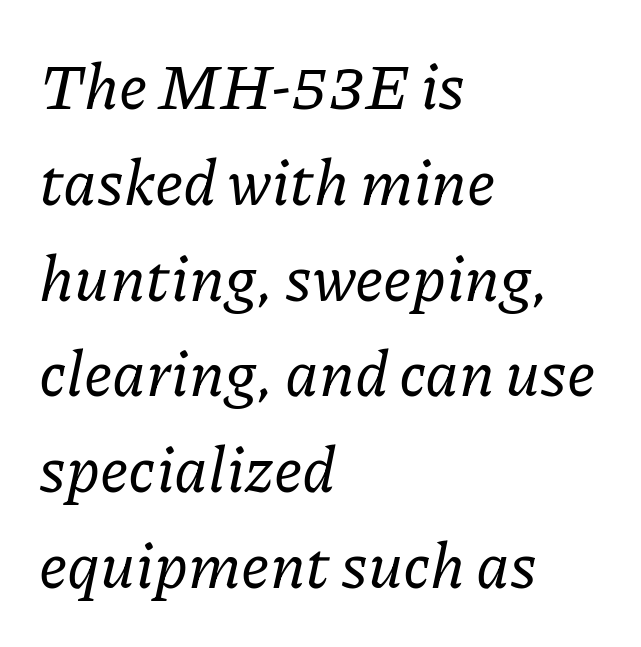
Q: Is the text italic (slanted)? A: Yes, it leans right by about 11 degrees.
Q: Is the typeface a serif or a sans-serif typeface? A: Serif.
Q: Is the text underlined? A: No.
Q: How is the paragraph aligned? A: Left-aligned.
Q: Is the spacing between letters normal or unusually wide? A: Normal.
Q: Is the spacing between lines tight, normal or loose? A: Normal.
Q: Width (condensed, normal, or wide)? A: Normal.
Q: Stroke contrast? A: Low.
Q: x-height? A: Medium.
Q: Monospaced? A: No.
